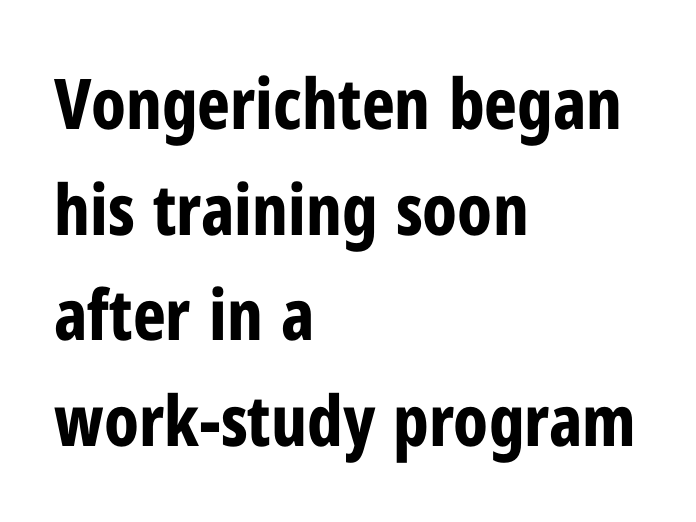
{"serif": "no", "italic": "no", "bold": "yes", "weight": "bold", "width": "condensed", "stroke_contrast": "low", "x_height": "medium", "monospaced": "no", "underline": "no", "align": "left", "line_spacing": "normal", "line_spacing_ratio": 1.51, "letter_spacing": "normal", "letter_spacing_em": 0.0, "glyph_px": 70}
